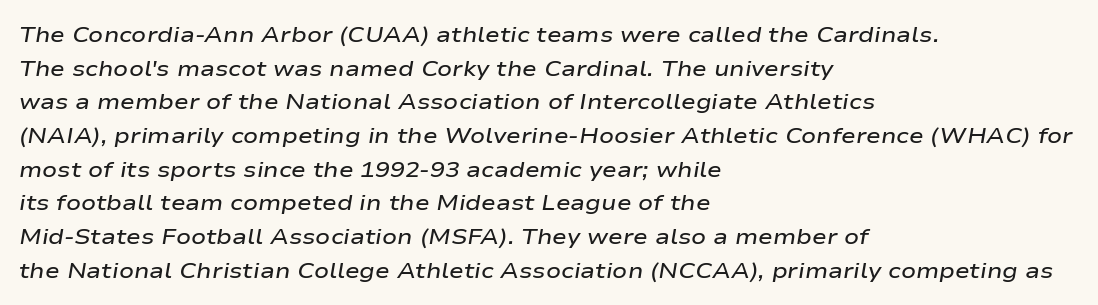
Q: Is the text bold? A: Semi-bold.
Q: Is the text italic (slanted)? A: Yes, it leans right by about 9 degrees.
Q: Is the text underlined? A: No.
Q: How is the paragraph aligned? A: Left-aligned.
Q: Is the spacing between letters normal or unusually wide? A: Normal.
Q: Is the spacing between lines tight, normal or loose? A: Normal.
